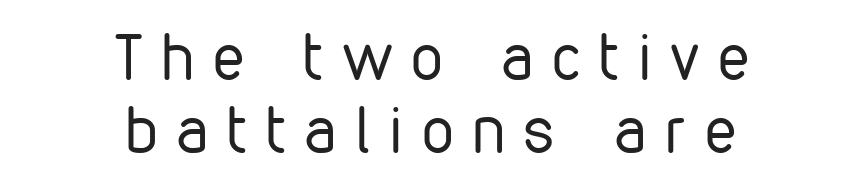
Underline: absent. The rendering shows plain stroke endings on the letterforms — a sans-serif design. A roman cut, with each character standing at attention. Alignment: centered. Note the varied advance widths — an 'i' is clearly narrower than an 'm'. The face used here is rendered with a markedly widened letterfit.
